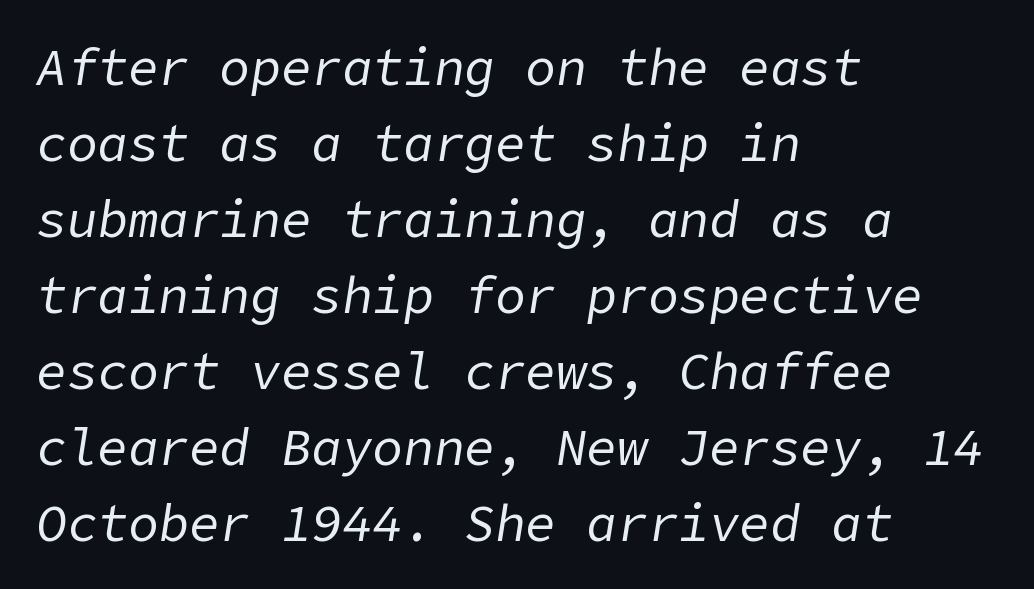
{"italic": "yes", "lean": "right", "slant_degrees": 9, "bold": "no", "weight": "regular", "width": "normal", "stroke_contrast": "low", "x_height": "medium", "underline": "no", "align": "left", "line_spacing": "normal", "line_spacing_ratio": 1.49, "letter_spacing": "normal", "letter_spacing_em": 0.0, "glyph_px": 51}
